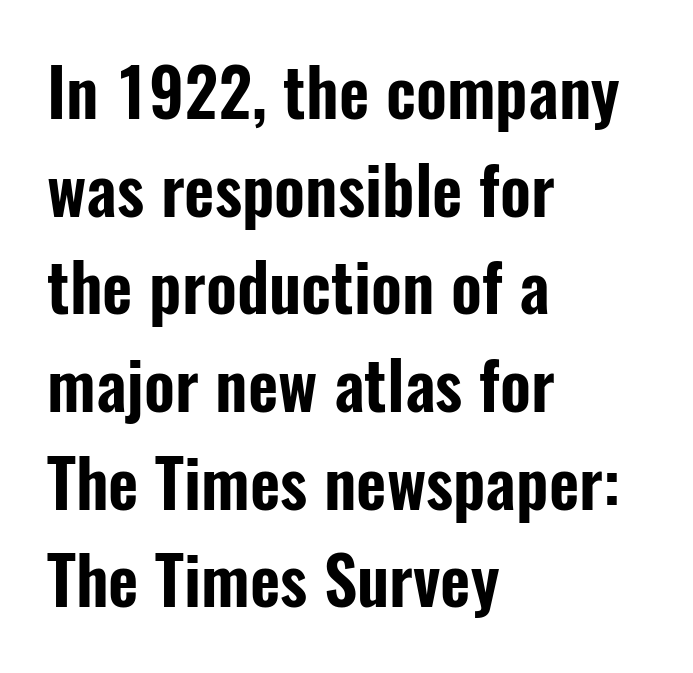
{"serif": "no", "italic": "no", "width": "condensed", "stroke_contrast": "low", "x_height": "medium", "monospaced": "no", "underline": "no", "align": "left", "line_spacing": "normal", "line_spacing_ratio": 1.48, "letter_spacing": "normal", "letter_spacing_em": 0.0, "glyph_px": 66}
